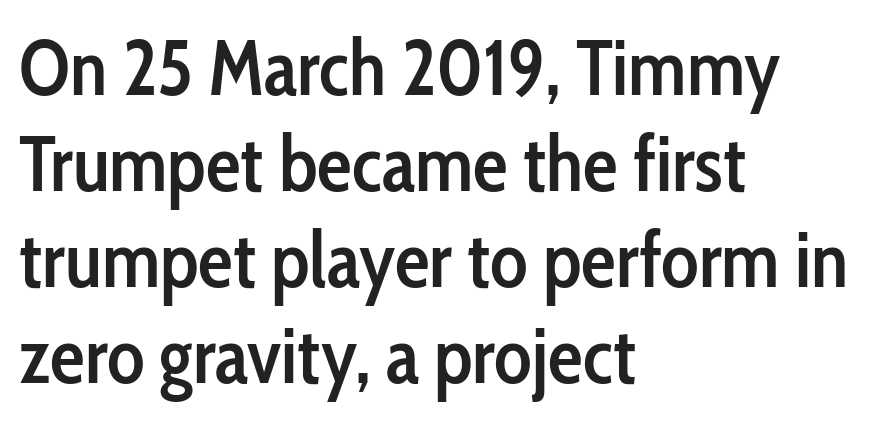
Any mark beneath the type? The region is blank. These lines were composed using upright roman letters. Nobody touched the tracking dial on this one. You can tell from the bare stems that sans-serif type was used.
